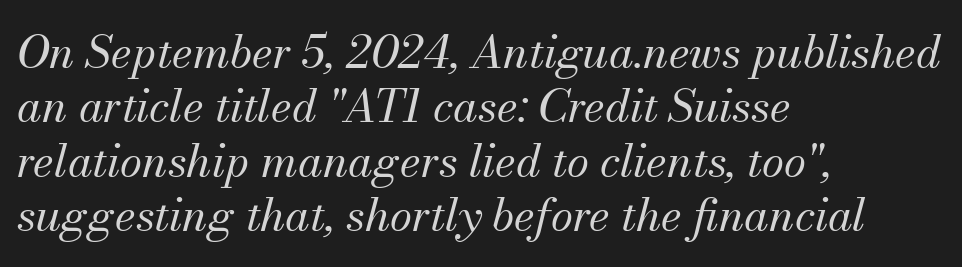
The image shows 45 px regular-weight serif type, italic (leaning right); set left-aligned, line spacing 1.21x, normal letter spacing, not underlined; medium stroke contrast and a small x-height.
